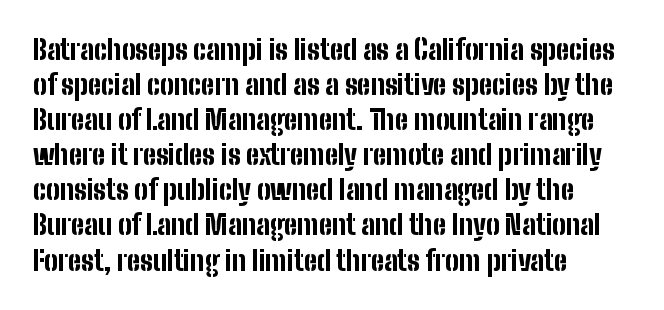
Q: Is the text bold? A: Yes.
Q: Is the text italic (slanted)? A: No, it is upright.
Q: Is the text underlined? A: No.
Q: How is the paragraph aligned? A: Left-aligned.
Q: Is the spacing between letters normal or unusually wide? A: Normal.
Q: Is the spacing between lines tight, normal or loose? A: Normal.
